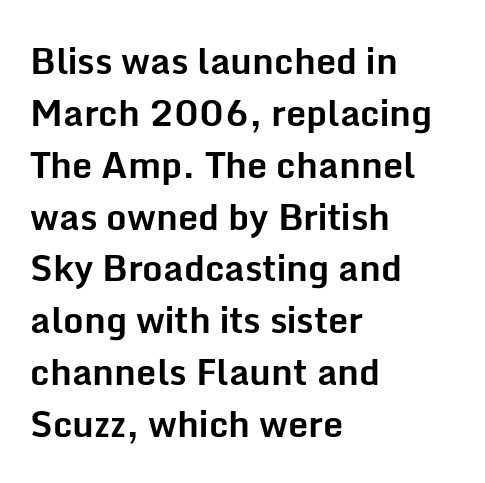
{"serif": "no", "italic": "no", "bold": "yes", "weight": "bold", "width": "normal", "stroke_contrast": "low", "x_height": "medium", "monospaced": "no", "underline": "no", "align": "left", "line_spacing": "normal", "line_spacing_ratio": 1.44, "letter_spacing": "normal", "letter_spacing_em": 0.0, "glyph_px": 36}
